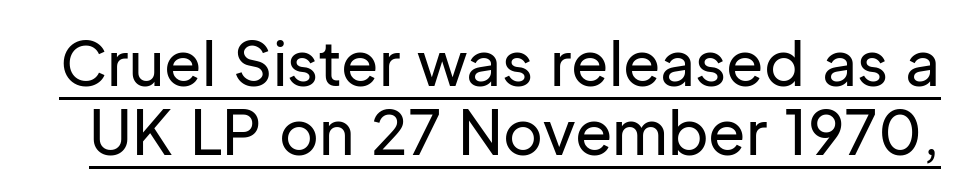
The image shows 61 px sans-serif type, upright; set tight line spacing (1.13x), normal letter spacing, underlined; low stroke contrast and a medium x-height.
